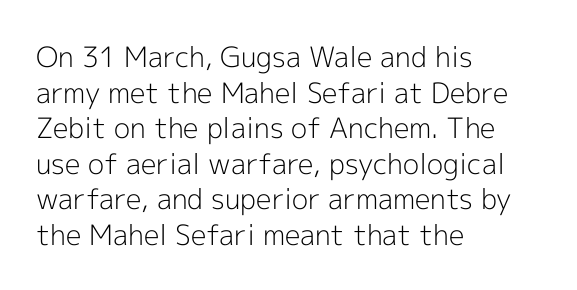
{"serif": "no", "italic": "no", "bold": "no", "weight": "light", "width": "normal", "x_height": "medium", "monospaced": "no", "underline": "no", "align": "left", "line_spacing": "normal", "line_spacing_ratio": 1.27, "letter_spacing": "normal", "letter_spacing_em": 0.0, "glyph_px": 28}
